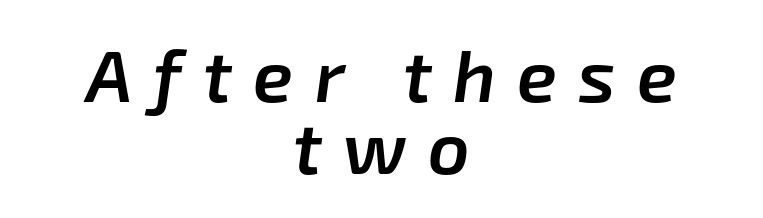
Words float on clear page, feet unadorned. Here the designer chose a conventional face with non-uniform glyph widths. Typeset on center — no edge is straight. Emphasis-style slanted type is in use. Bold? Not quite — semibold, heavier than regular but stopping short.
